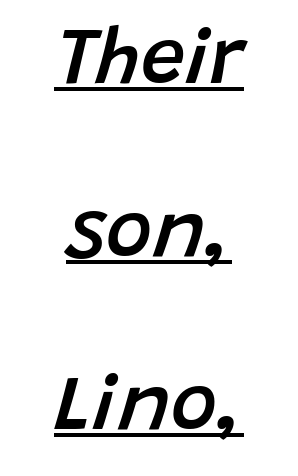
The image shows 79 px semibold type, italic (leaning right); set centered, loose line spacing (2.19x), normal letter spacing, underlined; low stroke contrast and a large x-height.
